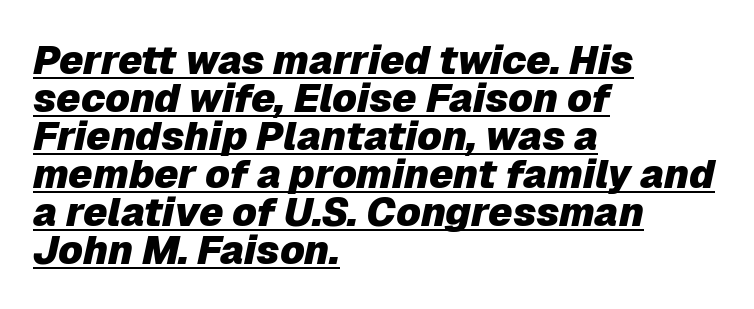
The strokes are fattened all the way to bold. Line spacing here is tight. The paragraph shown leans on its left margin. These lines are rendered in a variable-pitch font.
